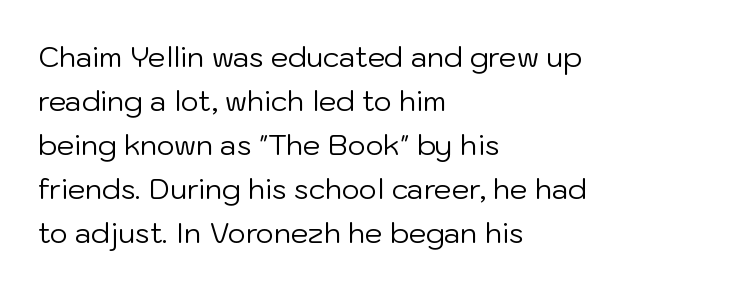
{"serif": "no", "italic": "no", "bold": "no", "weight": "regular", "width": "normal", "stroke_contrast": "low", "x_height": "medium", "monospaced": "no", "underline": "no", "align": "left", "line_spacing": "normal", "line_spacing_ratio": 1.57, "letter_spacing": "normal", "letter_spacing_em": 0.0, "glyph_px": 28}
